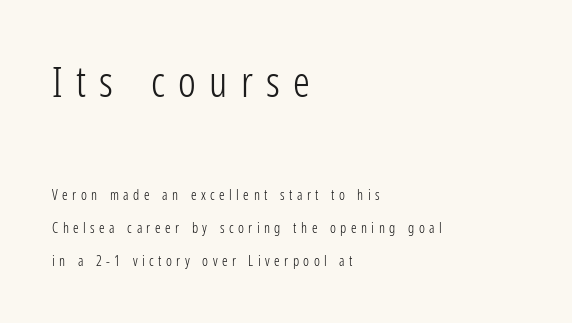
Whoever set this made the first block the dominant, larger element. Compared with a typical body face, this is equally light or lighter still. Descender tails drop into unmarked territory. Rendered with straight, roman letterforms.
